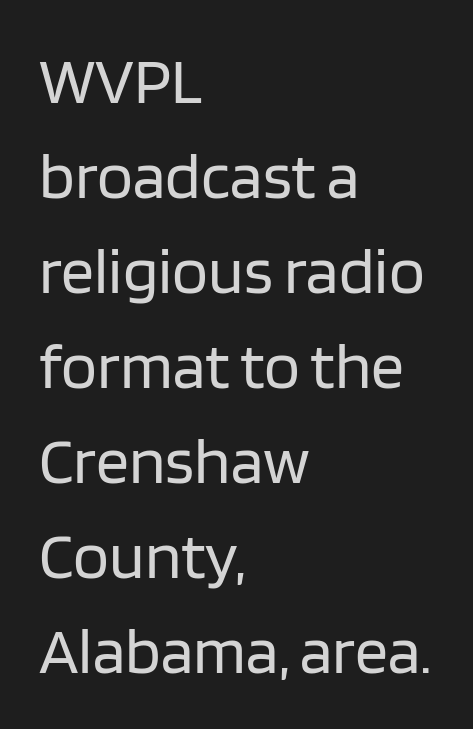
What kind of face is this? One without serifs — a sans. Spacing verdict: proportional, widths tailored to each character. Is the type heavy? It reads as light-to-regular instead. Horizontal alignment here is leftward, the default for most running prose. No italicization has been applied; the sample stays upright. Rule under the text: the space is simply empty.
